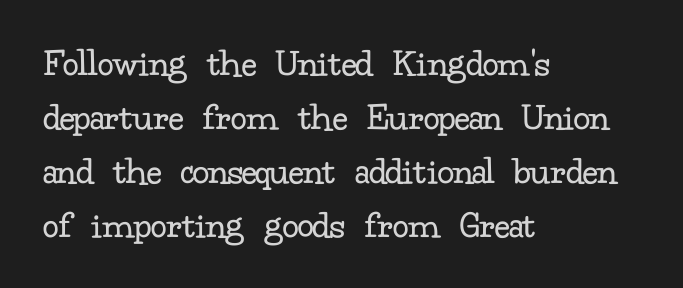
{"serif": "yes", "italic": "no", "bold": "no", "weight": "regular", "width": "normal", "stroke_contrast": "low", "x_height": "small", "monospaced": "no", "underline": "no", "align": "left", "line_spacing": "normal", "line_spacing_ratio": 1.35, "letter_spacing": "normal", "letter_spacing_em": 0.0, "glyph_px": 40}
